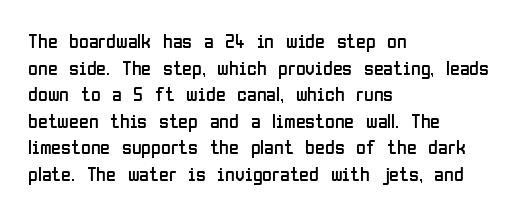
Does the copy run flush right? No — it runs flush left. The block of text has a typical density, with ordinary space between rows. This sample uses plain, unmodified letter spacing. The zone under the glyphs is completely vacant. A roman cut, with each character standing at attention. Stem width sits at or under what a default text font uses.
